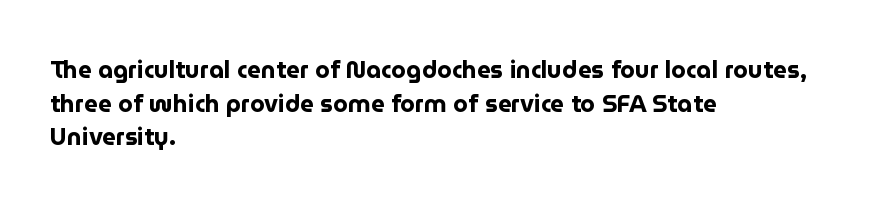
Any mark beneath the type? The region is blank. Regular leading. The face used here is rendered with its standard letterfit. These words are printed bold, with thick strokes throughout. Italic? Not at all — the glyphs are vertical. Left-aligned paragraph, ragged on the right.
